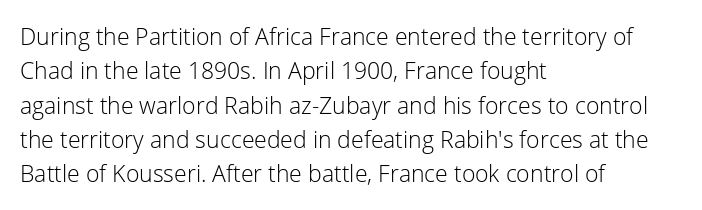
{"italic": "no", "bold": "no", "underline": "no", "align": "left", "line_spacing": "normal", "line_spacing_ratio": 1.49, "letter_spacing": "normal", "letter_spacing_em": 0.0, "glyph_px": 23}
